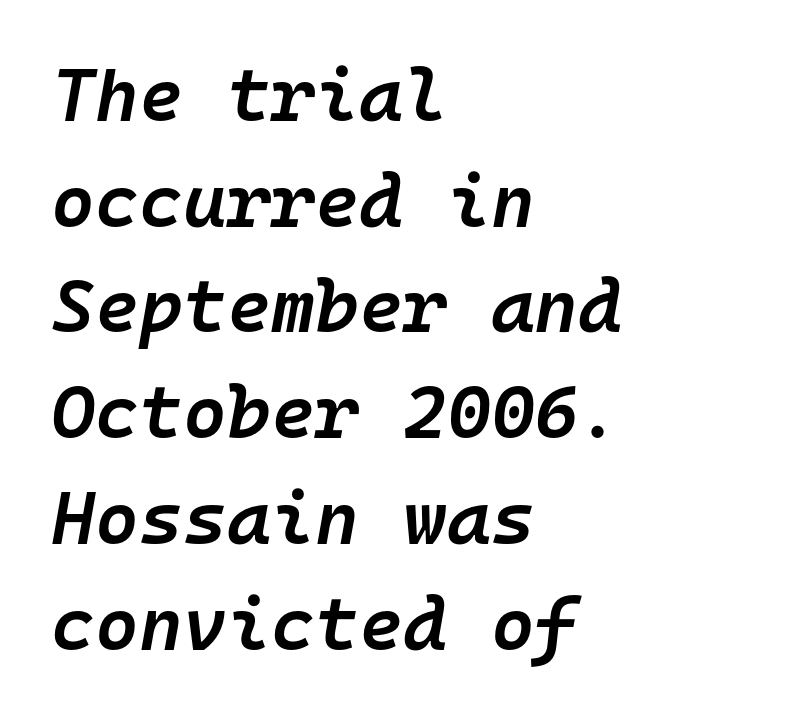
{"italic": "yes", "lean": "right", "slant_degrees": 10, "bold": "semi", "weight": "semibold", "width": "normal", "stroke_contrast": "low", "x_height": "medium", "monospaced": "yes", "underline": "no", "align": "left", "line_spacing": "normal", "line_spacing_ratio": 1.41, "letter_spacing": "normal", "letter_spacing_em": 0.0, "glyph_px": 75}
